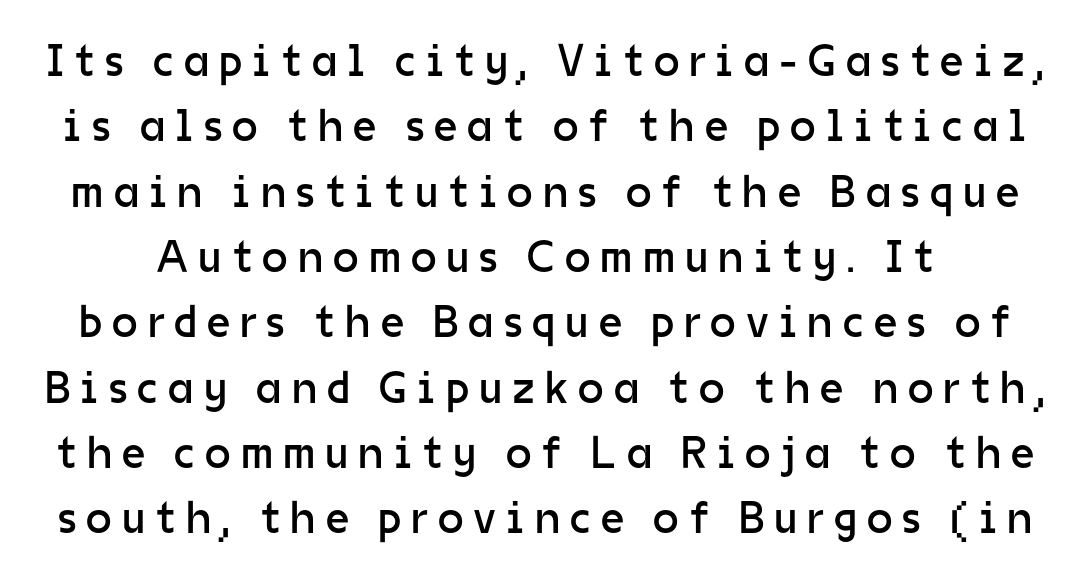
The string is rendered with underlining switched off. Look at the tracking — it's clearly loosened, letters drifting apart. The letters carry no serifs — their stems end cleanly without finishing strokes. The characters are drawn with everyday or finer stroke widths.
